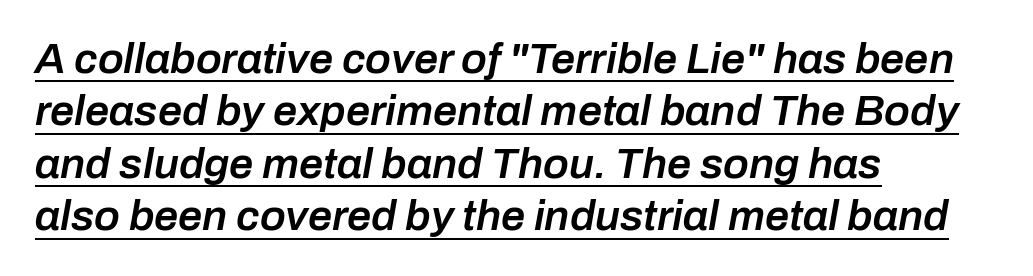
Strokes here are thickened, but only to semibold level. Underline: present. Spacing verdict: proportional, widths tailored to each character. Tracking here is standard; glyphs follow each other at the usual distance. The whole block is typeset with a tilt. The paragraph shown leans on its left margin.
